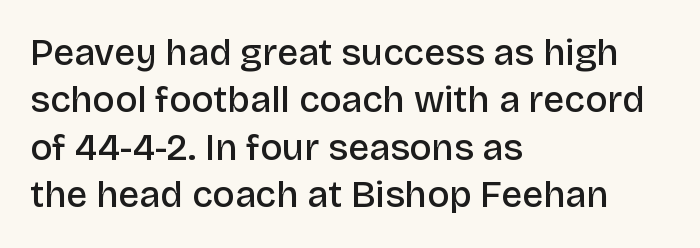
The image shows 37 px semibold sans-serif type, upright; set left-aligned, normal line spacing (1.28x), normal letter spacing, not underlined; low stroke contrast and a large x-height.
